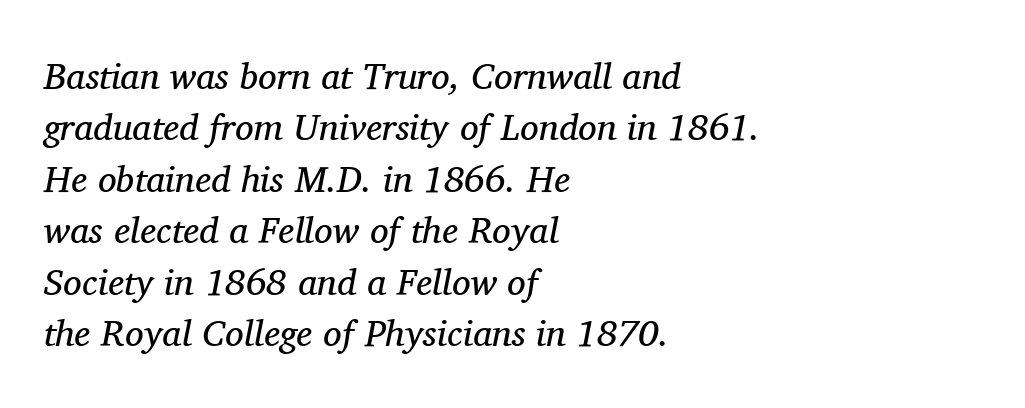
These lines sit exactly where default settings would place them. Notice how the passage keeps a crisp vertical edge on the left only. Designer's note — italics engaged. Glance below the letters and you will spot only blank space. These lines are rendered in a variable-pitch font. The line texture is even and compact thanks to regular tracking.
